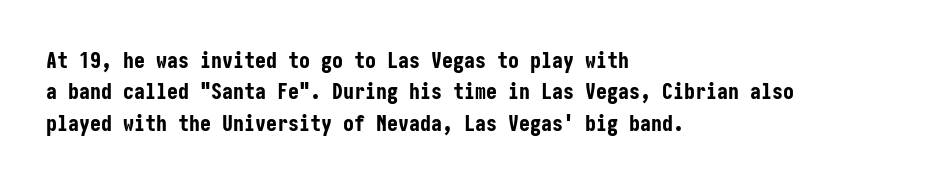
The image shows 22 px bold type, upright; set left-aligned, normal line spacing (1.43x), normal letter spacing, not underlined.
